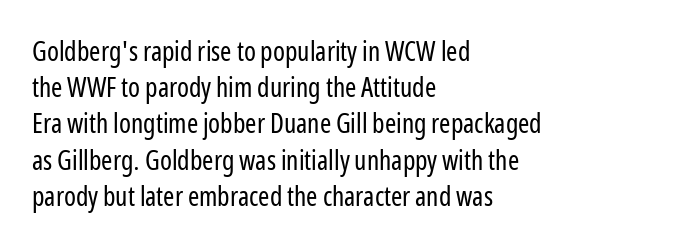
The strokes carry an ordinary text weight at most. Teacher's note: observe the even left margin — that is flush-left alignment. The lines sit at an ordinary, default distance from one another. Does extra space separate the letters? No, they use regular spacing. Posture: vertical. The specimen omits any rule beneath the text block's lines.
